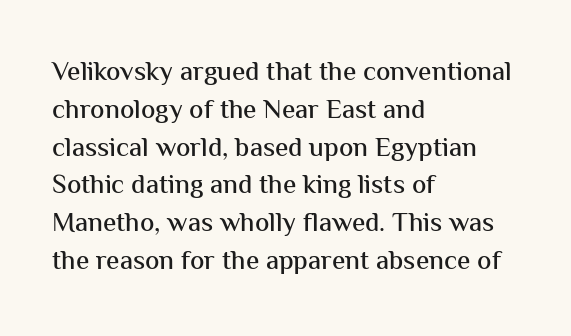
The ragged edge is on the right, which tells us the setting is flush left. Underline: absent. Does the leading feel generous? No, just average. The type is set solid horizontally, with unmodified tracking.
